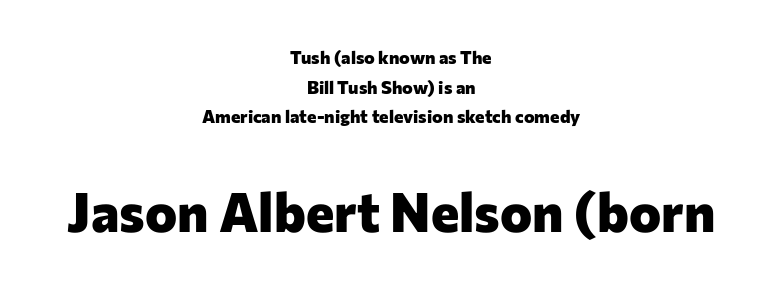
If you drew a line through each stem, it would be perfectly vertical. Every letter is thick-stroked: bold, no question. The glyphs in this specimen are sans serif. Teacher's note: observe the equal gaps on both sides — that is centered alignment. These lines are rendered in a variable-pitch font. Nobody touched the tracking dial on this one.
